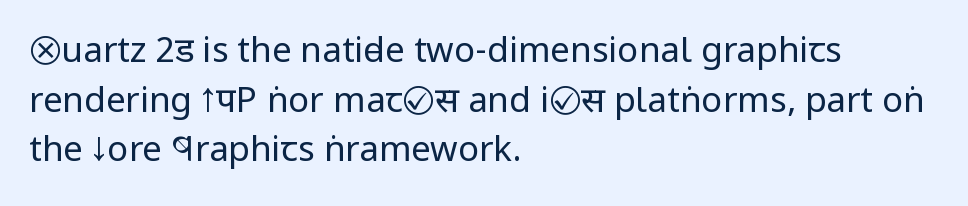
Q: Is the text bold? A: No.
Q: Is the text italic (slanted)? A: No, it is upright.
Q: Is the typeface a serif or a sans-serif typeface? A: Sans-serif.
Q: Is the text underlined? A: No.
Q: How is the paragraph aligned? A: Left-aligned.
Q: Is the spacing between letters normal or unusually wide? A: Normal.
Q: Is the spacing between lines tight, normal or loose? A: Normal.
Q: Width (condensed, normal, or wide)? A: Condensed.
Q: Stroke contrast? A: Low.
Q: x-height? A: Large.
Q: Monospaced? A: No.
